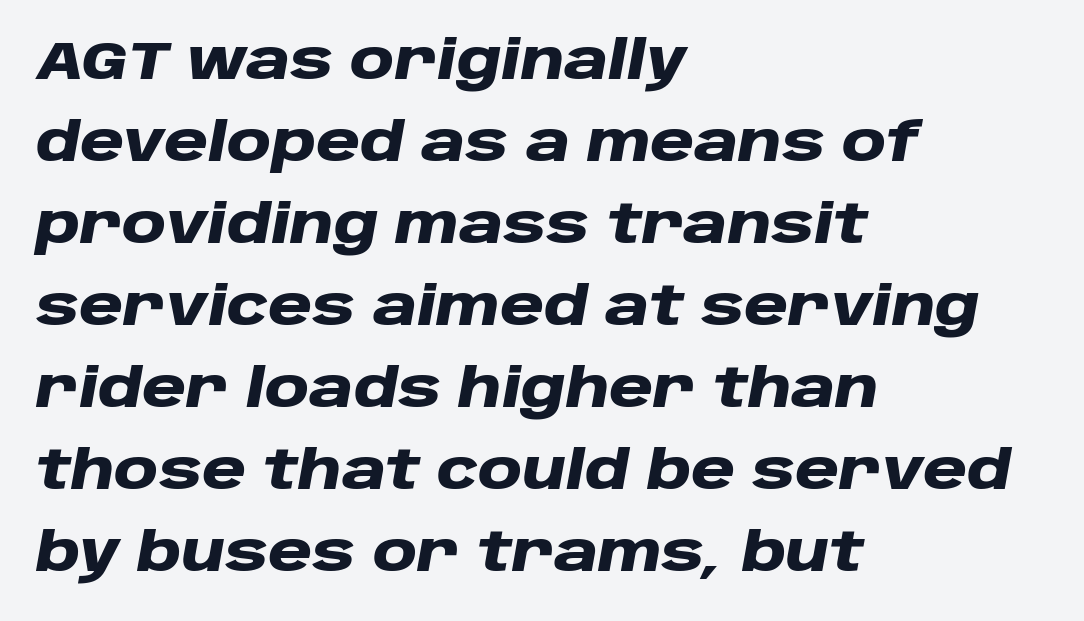
The image shows 54 px heavy, wide type, italic (leaning right); set left-aligned, normal line spacing (1.52x), normal letter spacing, not underlined; low stroke contrast and a large x-height.
